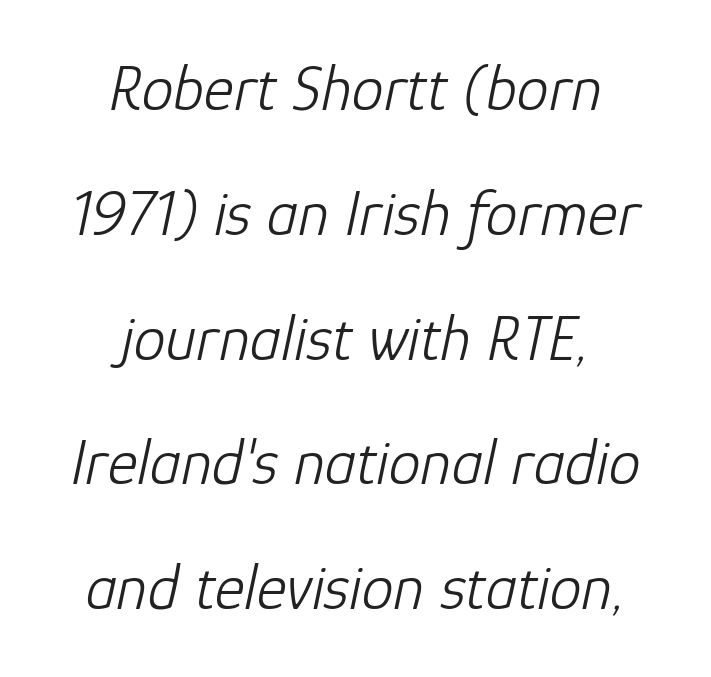
The specimen reads as italic at a glance. Baseline-to-baseline distance is far greater than the letter height. The face looks like a standard text weight, possibly lighter. Character widths vary here, with narrow letters taking less room than wide ones. Inter-character spacing is left at the font's built-in metrics.
